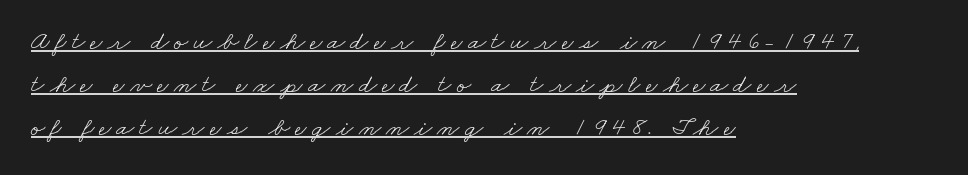
Looks like someone drew a line under every word here. Left-aligned paragraph, ragged on the right. A typesetter would call this heavily tracked-out type. Each new line begins a customary step beneath the previous one. Compared with a typical body face, this is equally light or lighter still.
